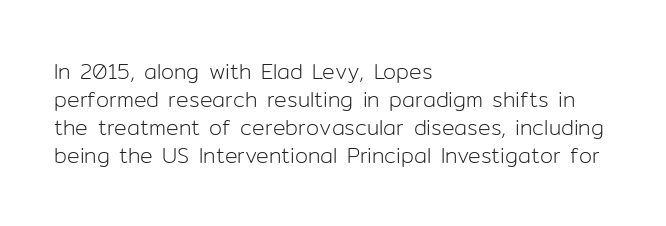
{"italic": "no", "bold": "no", "underline": "no", "align": "left", "line_spacing": "normal", "line_spacing_ratio": 1.33, "letter_spacing": "normal", "letter_spacing_em": 0.0, "glyph_px": 21}
